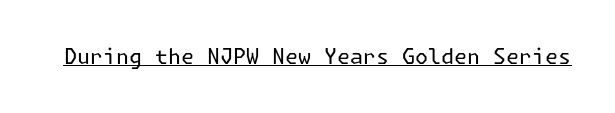
Italic: no, the glyphs are upright roman. You can see a thin bar hugging the bottom of the glyphs. Nothing heavy about these letters — not bold at all. Look at the tracking — it's just the regular setting, nothing added.
